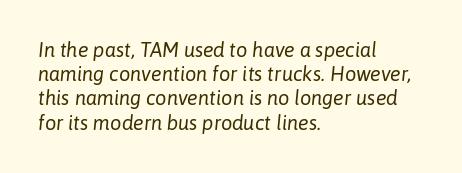
Q: Is the text bold? A: No.
Q: Is the text italic (slanted)? A: Yes, it leans right by about 6 degrees.
Q: Is the text underlined? A: No.
Q: How is the paragraph aligned? A: Left-aligned.
Q: Is the spacing between letters normal or unusually wide? A: Normal.
